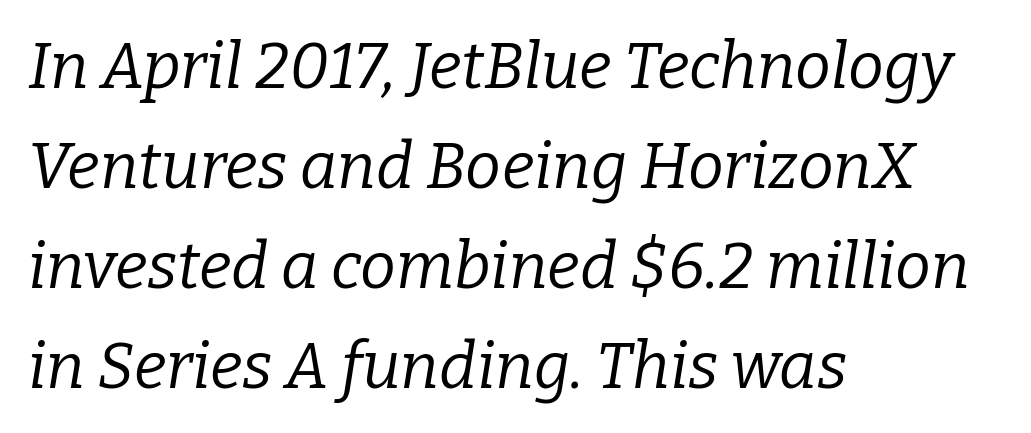
Q: Is the text bold? A: No.
Q: Is the text italic (slanted)? A: Yes, it leans right by about 9 degrees.
Q: Is the typeface a serif or a sans-serif typeface? A: Serif.
Q: Is the text underlined? A: No.
Q: How is the paragraph aligned? A: Left-aligned.
Q: Is the spacing between letters normal or unusually wide? A: Normal.
Q: Is the spacing between lines tight, normal or loose? A: Normal.
Q: Width (condensed, normal, or wide)? A: Normal.
Q: Stroke contrast? A: Low.
Q: x-height? A: Medium.
Q: Monospaced? A: No.
